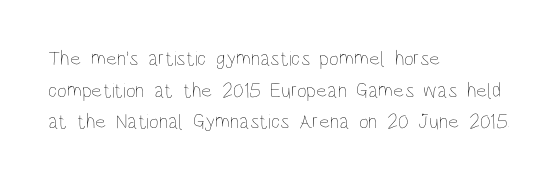
{"italic": "no", "bold": "no", "underline": "no", "align": "left", "line_spacing": "normal", "line_spacing_ratio": 1.51, "letter_spacing": "normal", "letter_spacing_em": 0.0, "glyph_px": 21}
